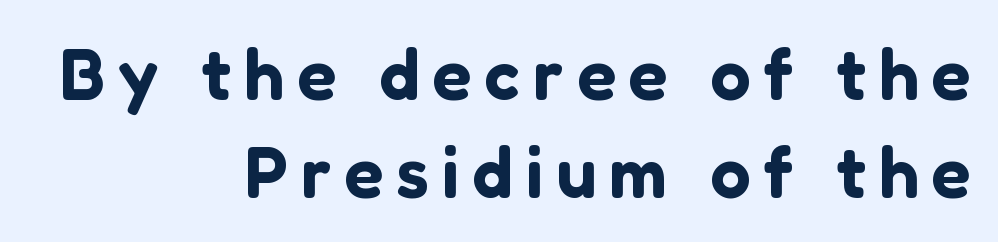
{"serif": "no", "italic": "no", "width": "normal", "stroke_contrast": "low", "x_height": "medium", "monospaced": "no", "underline": "no", "align": "right", "line_spacing": "normal", "line_spacing_ratio": 1.36, "glyph_px": 72}
